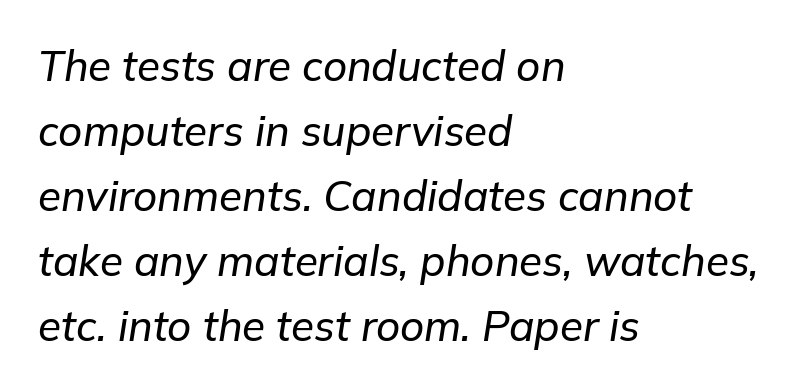
Q: Is the text italic (slanted)? A: Yes, it leans right by about 9 degrees.
Q: Is the text underlined? A: No.
Q: How is the paragraph aligned? A: Left-aligned.
Q: Is the spacing between letters normal or unusually wide? A: Normal.
Q: Is the spacing between lines tight, normal or loose? A: Normal.
Q: Width (condensed, normal, or wide)? A: Normal.
Q: Stroke contrast? A: Low.
Q: x-height? A: Medium.
Q: Monospaced? A: No.
